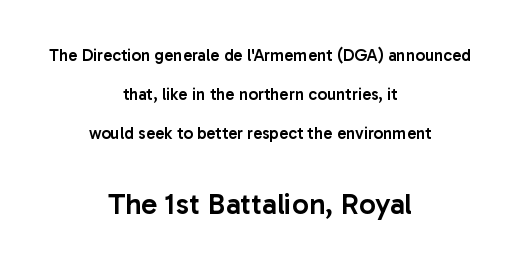
Q: Is the text bold? A: Semi-bold.
Q: Is the text italic (slanted)? A: No, it is upright.
Q: Is the typeface a serif or a sans-serif typeface? A: Sans-serif.
Q: Is the text underlined? A: No.
Q: How is the paragraph aligned? A: Centered.
Q: Is the spacing between letters normal or unusually wide? A: Normal.
Q: Is the spacing between lines tight, normal or loose? A: Loose.
Q: Which block of text is set in a larger size, the first (top) or the second (bottom)? A: The second (bottom) one.
Q: Width (condensed, normal, or wide)? A: Normal.
Q: Stroke contrast? A: Low.
Q: x-height? A: Medium.
Q: Monospaced? A: No.
